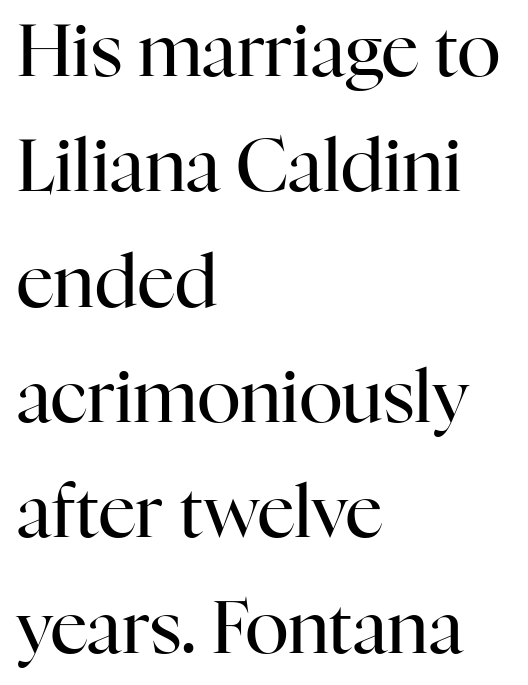
The image shows 73 px regular-weight serif type, upright; set left-aligned, normal line spacing (1.58x), normal letter spacing, not underlined; high stroke contrast and a medium x-height.
